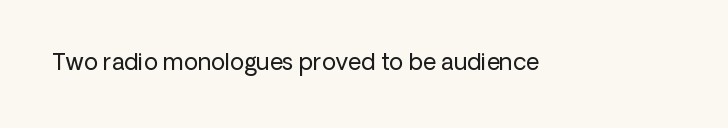
Q: Is the text bold? A: No.
Q: Is the text italic (slanted)? A: No, it is upright.
Q: Is the text underlined? A: No.
Q: Is the spacing between letters normal or unusually wide? A: Normal.
